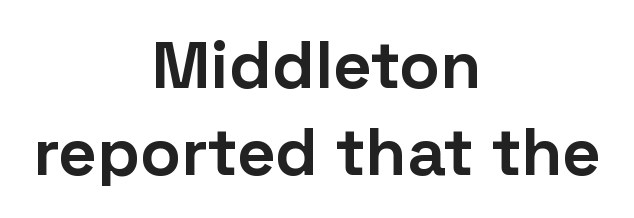
{"serif": "no", "italic": "no", "bold": "yes", "weight": "bold", "width": "normal", "stroke_contrast": "low", "x_height": "medium", "monospaced": "no", "underline": "no", "align": "center", "line_spacing": "normal", "line_spacing_ratio": 1.3, "letter_spacing": "normal", "letter_spacing_em": 0.0, "glyph_px": 67}
